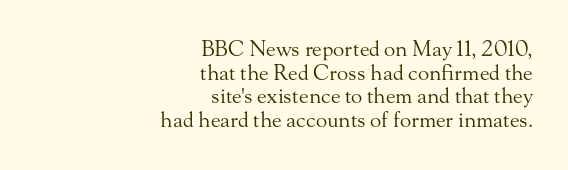
Honestly, the letter spacing is just normal — you wouldn't notice it. Which margin do the lines hug? The right one — the left edge is uneven. Think standard paragraph weight, or any step lighter than that. The space directly below the letters is spotless. Posture: vertical. How would I describe the line gaps? Narrow and economical.
